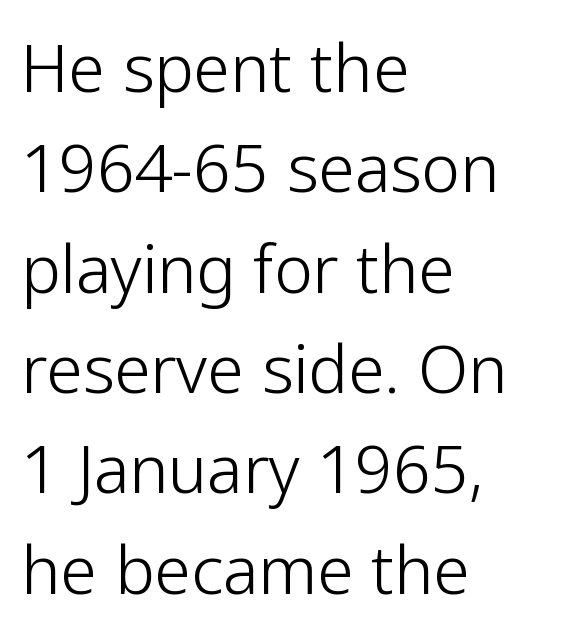
Q: Is the text bold? A: No.
Q: Is the text italic (slanted)? A: No, it is upright.
Q: Is the typeface a serif or a sans-serif typeface? A: Sans-serif.
Q: Is the text underlined? A: No.
Q: How is the paragraph aligned? A: Left-aligned.
Q: Is the spacing between letters normal or unusually wide? A: Normal.
Q: Is the spacing between lines tight, normal or loose? A: Normal.
Q: Width (condensed, normal, or wide)? A: Normal.
Q: Stroke contrast? A: Low.
Q: x-height? A: Medium.
Q: Monospaced? A: No.
